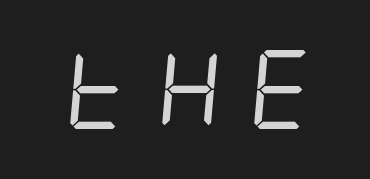
The image shows 79 px regular-weight, condensed sans-serif type; set unusually wide letter spacing (+0.22 em), not underlined; low stroke contrast and a large x-height.
